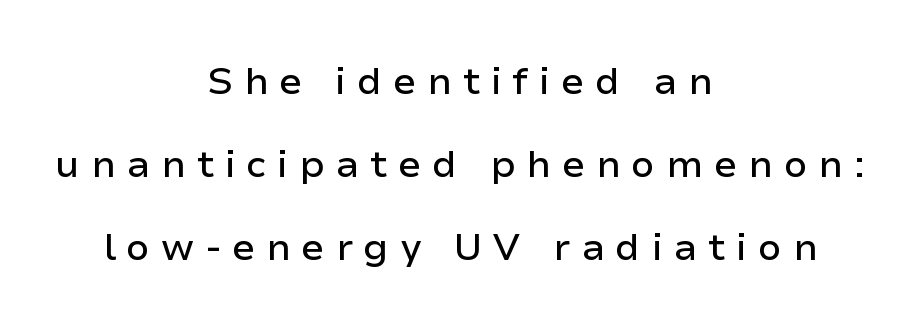
{"serif": "no", "italic": "no", "width": "normal", "stroke_contrast": "low", "x_height": "medium", "monospaced": "no", "underline": "no", "align": "center", "line_spacing": "loose", "line_spacing_ratio": 2.18, "letter_spacing": "wide", "letter_spacing_em": 0.28, "glyph_px": 38}
